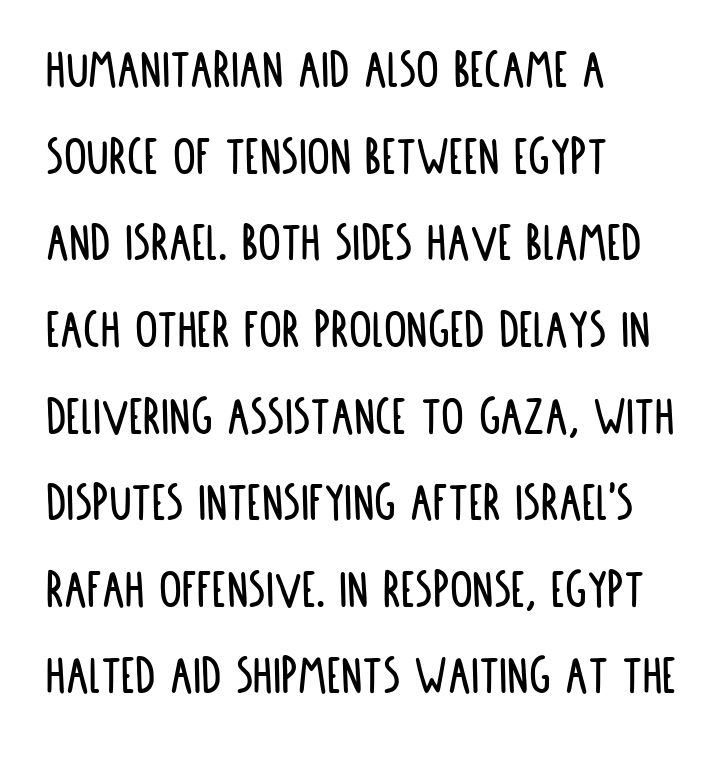
The image shows 57 px condensed sans-serif type, upright; set left-aligned, normal line spacing (1.52x), normal letter spacing, not underlined; low stroke contrast and a large x-height.
